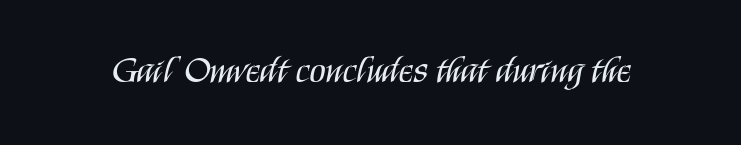
These lines are rendered in a variable-pitch font. The font sits on the lighter half of the weight spectrum, regular included. Nothing unusual about the tracking: characters are spaced as the font intends. To sum up the face: it is a sans, with no serifs.
